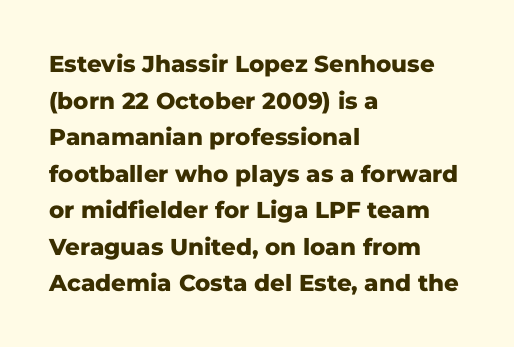
Q: Is the text bold? A: Yes.
Q: Is the text italic (slanted)? A: No, it is upright.
Q: Is the text underlined? A: No.
Q: How is the paragraph aligned? A: Left-aligned.
Q: Is the spacing between letters normal or unusually wide? A: Normal.
Q: Is the spacing between lines tight, normal or loose? A: Normal.
